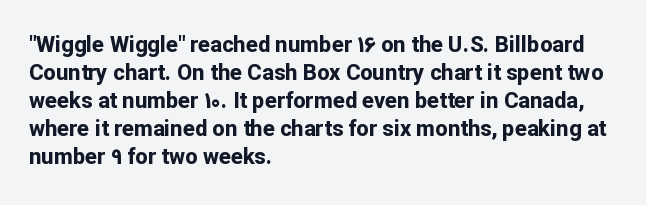
The image shows 22 px bold type, upright; set left-aligned, normal line spacing (1.27x), normal letter spacing, not underlined.
